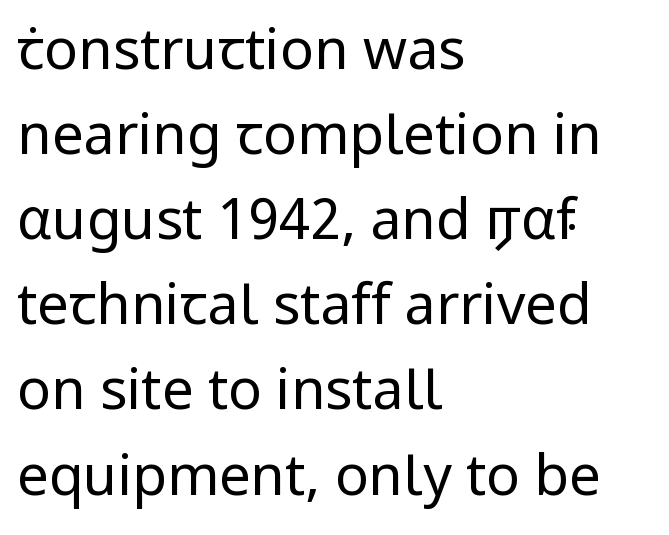
{"serif": "no", "italic": "no", "bold": "no", "weight": "regular", "width": "normal", "stroke_contrast": "low", "x_height": "medium", "monospaced": "no", "underline": "no", "align": "left", "line_spacing": "normal", "line_spacing_ratio": 1.52, "letter_spacing": "normal", "letter_spacing_em": 0.0, "glyph_px": 56}
